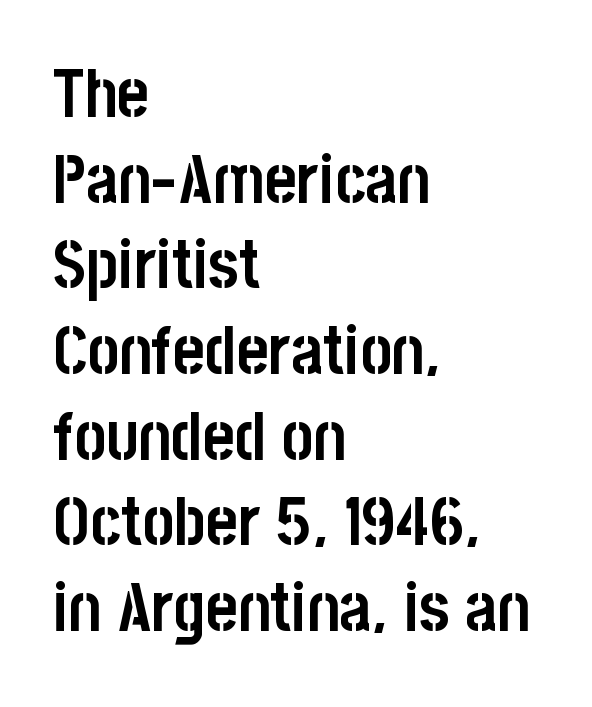
The image shows 68 px semibold, condensed sans-serif type, upright; set left-aligned, normal line spacing (1.26x), normal letter spacing, not underlined; low stroke contrast and a large x-height.
